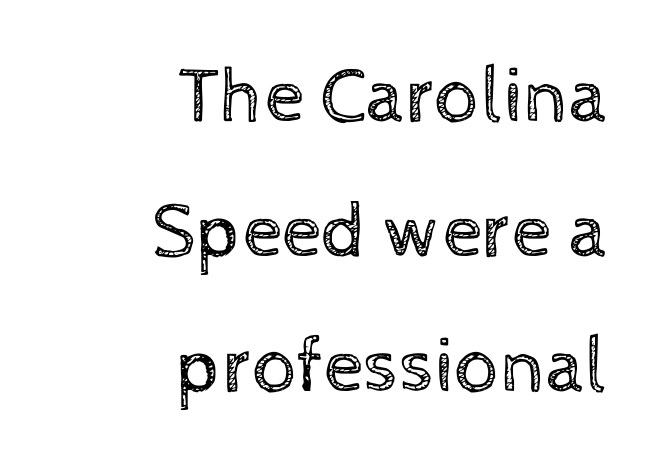
It's the straight-up-and-down kind of type. The rendering uses natural spacing where letterforms have individual widths. Nothing heavy about these letters — not bold at all. This rendering uses right alignment, leaving the left contour irregular. Observe the ordinary spacing: letters are neighbours, not strangers. Letters rest on an invisible, unmarked baseline.
